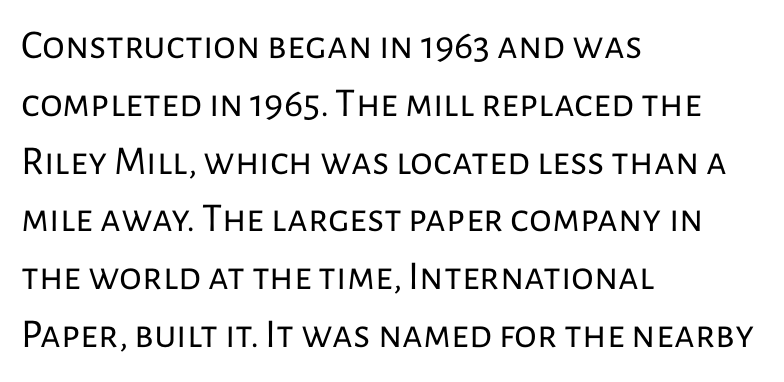
{"serif": "no", "italic": "no", "bold": "no", "weight": "regular", "width": "normal", "stroke_contrast": "low", "x_height": "medium", "monospaced": "no", "underline": "no", "align": "left", "line_spacing": "normal", "line_spacing_ratio": 1.41, "letter_spacing": "normal", "letter_spacing_em": 0.0, "glyph_px": 41}
